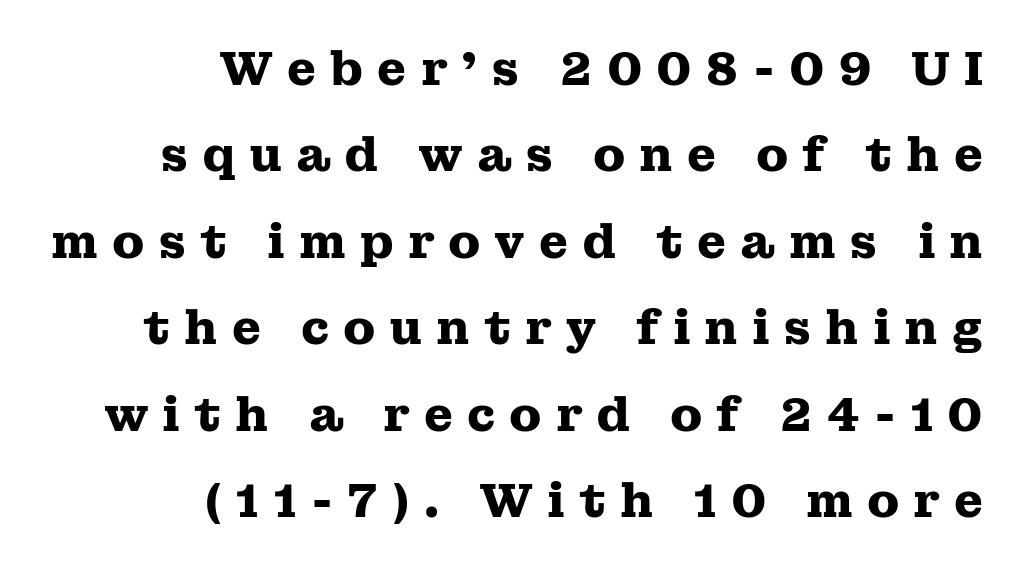
Q: Is the text bold? A: Yes.
Q: Is the text italic (slanted)? A: No, it is upright.
Q: Is the typeface a serif or a sans-serif typeface? A: Serif.
Q: Is the text underlined? A: No.
Q: How is the paragraph aligned? A: Right-aligned.
Q: Is the spacing between letters normal or unusually wide? A: Unusually wide.
Q: Width (condensed, normal, or wide)? A: Wide.
Q: Stroke contrast? A: Medium.
Q: x-height? A: Medium.
Q: Monospaced? A: No.
